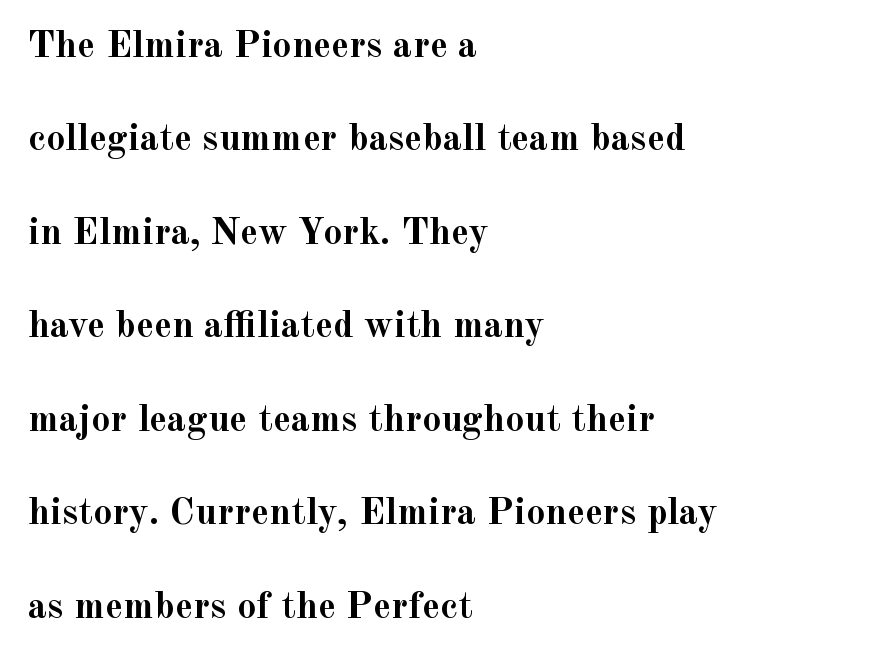
Q: Is the text bold? A: Yes.
Q: Is the text italic (slanted)? A: No, it is upright.
Q: Is the typeface a serif or a sans-serif typeface? A: Serif.
Q: Is the text underlined? A: No.
Q: How is the paragraph aligned? A: Left-aligned.
Q: Is the spacing between letters normal or unusually wide? A: Normal.
Q: Is the spacing between lines tight, normal or loose? A: Loose.
Q: Width (condensed, normal, or wide)? A: Normal.
Q: x-height? A: Small.
Q: Monospaced? A: No.
